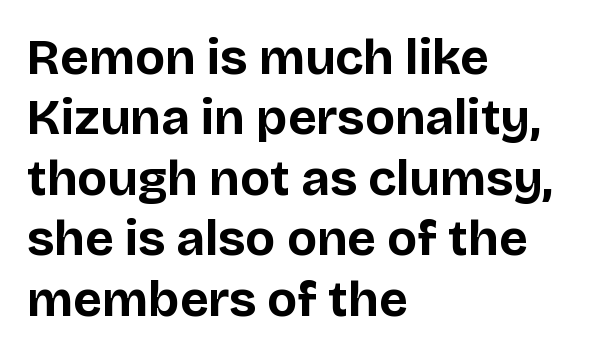
{"serif": "no", "italic": "no", "bold": "yes", "weight": "bold", "width": "normal", "stroke_contrast": "low", "x_height": "large", "monospaced": "no", "underline": "no", "align": "left", "line_spacing_ratio": 1.21, "letter_spacing": "normal", "letter_spacing_em": 0.0, "glyph_px": 50}
